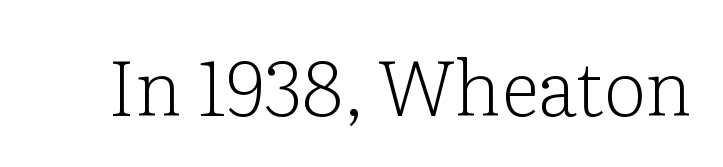
Is there any slant? The stems are plumb. The characters display serif detailing at their extremities. You could not count columns in this text — the font is proportionally spaced. Observe the ordinary spacing: letters are neighbours, not strangers.
